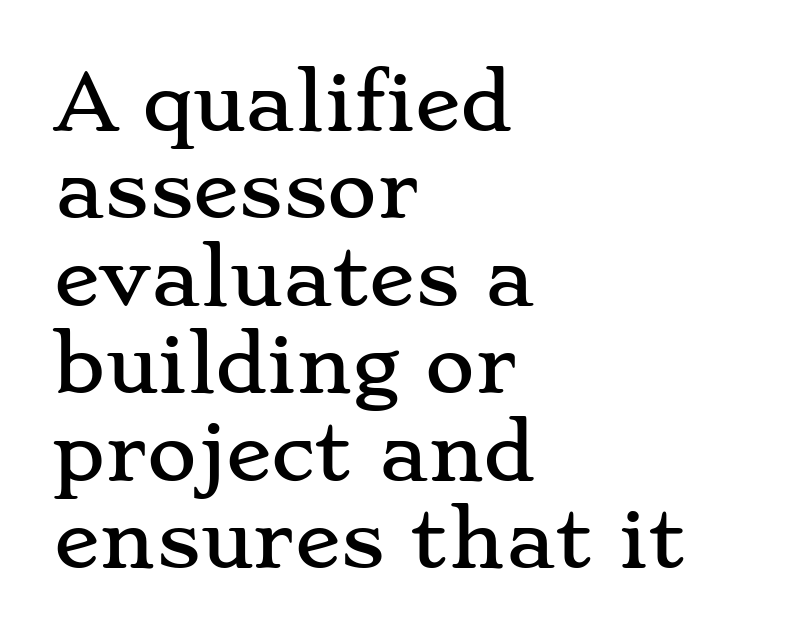
Q: Is the text italic (slanted)? A: No, it is upright.
Q: Is the typeface a serif or a sans-serif typeface? A: Serif.
Q: Is the text underlined? A: No.
Q: How is the paragraph aligned? A: Left-aligned.
Q: Is the spacing between letters normal or unusually wide? A: Normal.
Q: Is the spacing between lines tight, normal or loose? A: Tight.
Q: Width (condensed, normal, or wide)? A: Wide.
Q: Stroke contrast? A: Low.
Q: x-height? A: Small.
Q: Monospaced? A: No.
